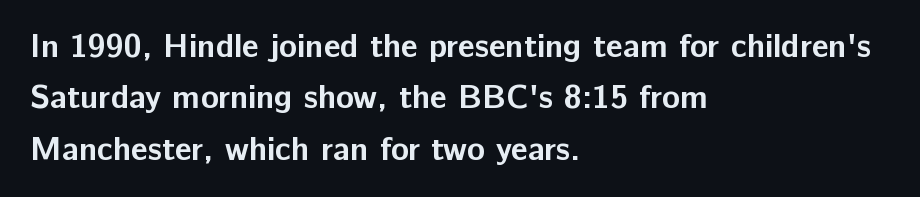
The image shows 33 px bold sans-serif type, upright; set left-aligned, normal line spacing (1.56x), normal letter spacing, not underlined; low stroke contrast and a medium x-height.
